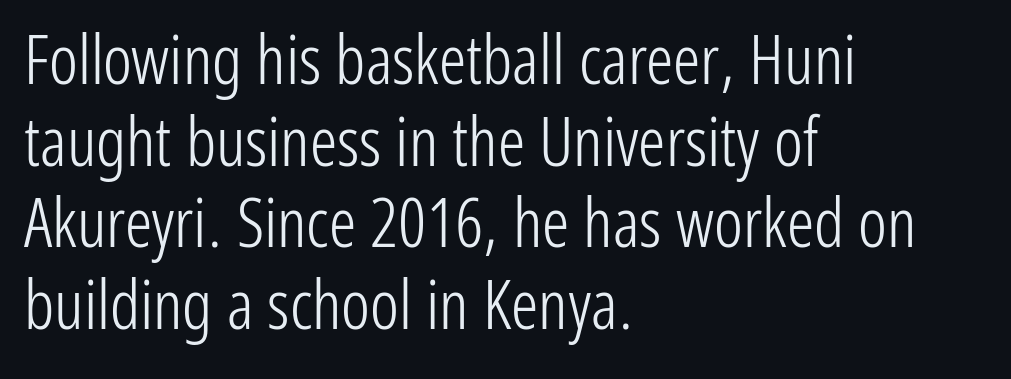
You could not count columns in this text — the font is proportionally spaced. It's the straight-up-and-down kind of type. Alignment: flush left. Nobody touched the tracking dial on this one. A clean baseline with only descenders dipping below it.
